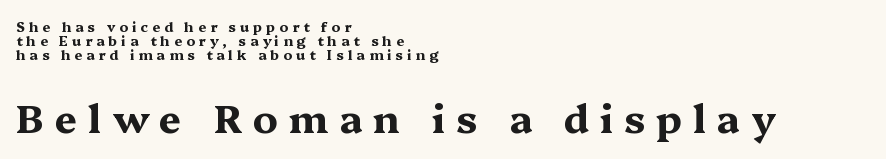
The image shows 39 px bold, wide serif type, upright; set left-aligned, tight line spacing (0.99x), unusually wide letter spacing (+0.28 em), not underlined; the second (bottom) block is 2.79x larger; medium stroke contrast and a medium x-height.
